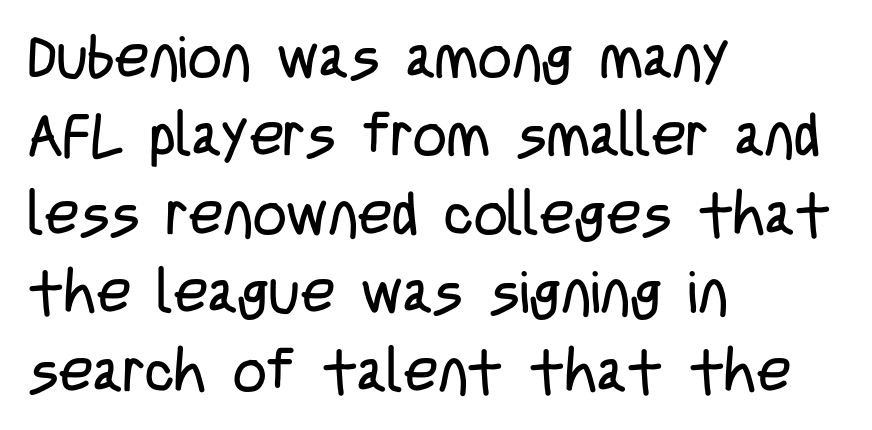
{"serif": "no", "italic": "no", "bold": "no", "weight": "regular", "width": "condensed", "stroke_contrast": "low", "x_height": "large", "monospaced": "no", "underline": "no", "align": "left", "line_spacing": "normal", "line_spacing_ratio": 1.33, "letter_spacing": "normal", "letter_spacing_em": 0.0, "glyph_px": 59}
